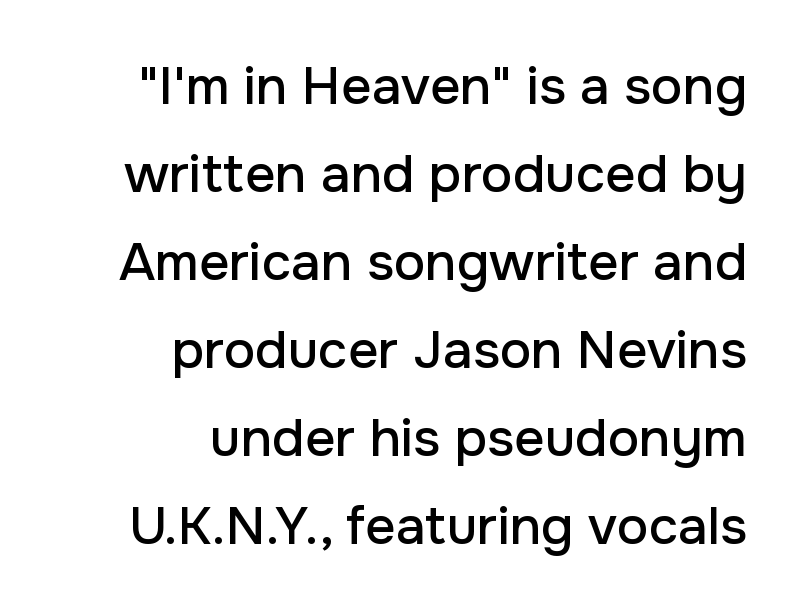
The image shows 53 px sans-serif type, upright; set right-aligned, normal line spacing (1.66x), normal letter spacing, not underlined; low stroke contrast and a medium x-height.
